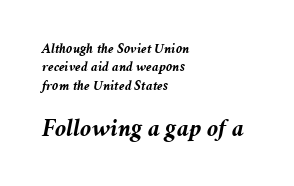
Q: Is the text bold? A: Yes.
Q: Is the text italic (slanted)? A: Yes, it leans right by about 11 degrees.
Q: Is the text underlined? A: No.
Q: How is the paragraph aligned? A: Left-aligned.
Q: Is the spacing between letters normal or unusually wide? A: Normal.
Q: Is the spacing between lines tight, normal or loose? A: Normal.
Q: Which block of text is set in a larger size, the first (top) or the second (bottom)? A: The second (bottom) one.
